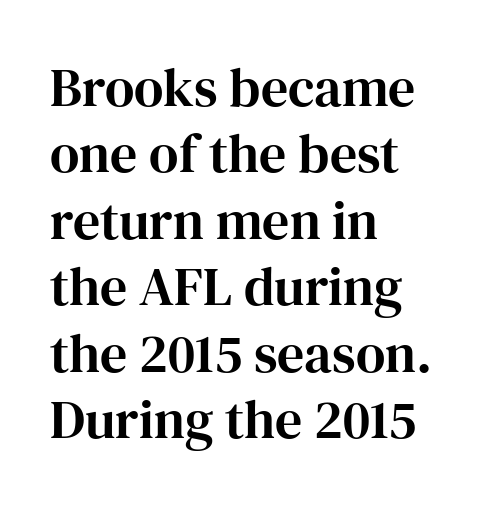
The image shows 54 px serif type, upright; set left-aligned, line spacing 1.23x, normal letter spacing, not underlined; high stroke contrast and a medium x-height.
